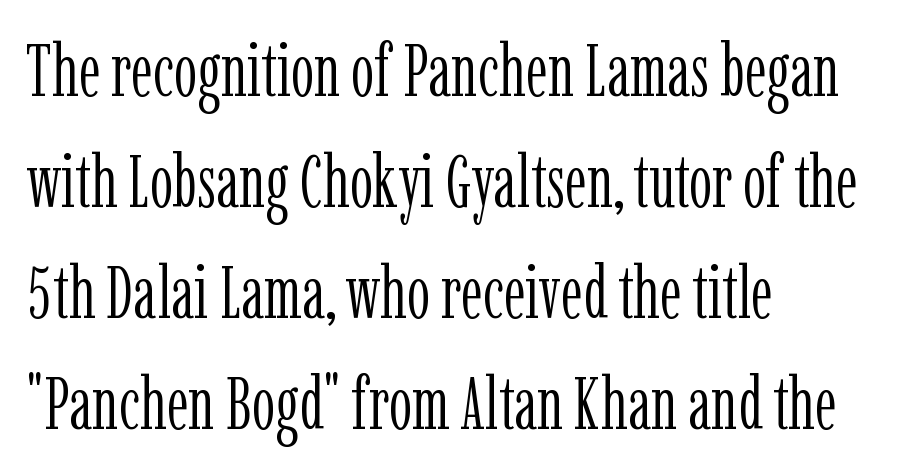
Q: Is the text bold? A: No.
Q: Is the text italic (slanted)? A: No, it is upright.
Q: Is the typeface a serif or a sans-serif typeface? A: Serif.
Q: Is the text underlined? A: No.
Q: How is the paragraph aligned? A: Left-aligned.
Q: Is the spacing between letters normal or unusually wide? A: Normal.
Q: Is the spacing between lines tight, normal or loose? A: Normal.
Q: Width (condensed, normal, or wide)? A: Condensed.
Q: Stroke contrast? A: Low.
Q: x-height? A: Medium.
Q: Monospaced? A: No.
